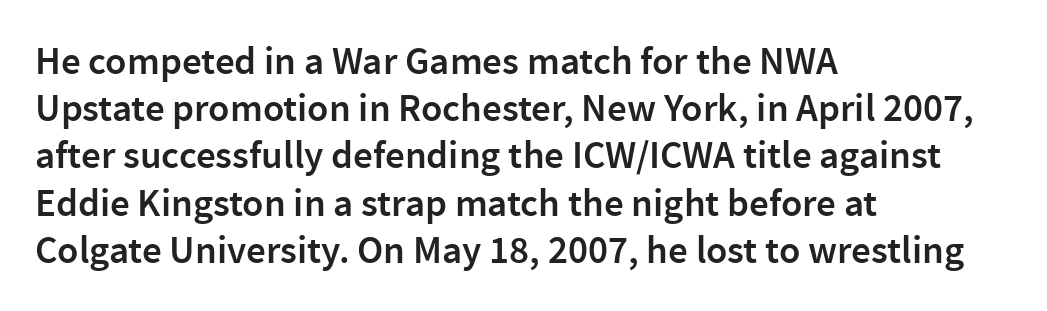
The image shows 39 px semibold sans-serif type, upright; set left-aligned, line spacing 1.21x, normal letter spacing, not underlined; low stroke contrast and a medium x-height.
